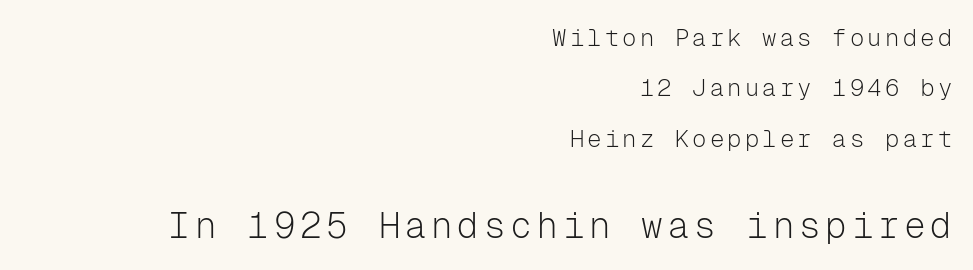
{"serif": "no", "italic": "no", "bold": "no", "weight": "light", "width": "normal", "stroke_contrast": "low", "x_height": "medium", "monospaced": "yes", "underline": "no", "align": "right", "line_spacing": "loose", "line_spacing_ratio": 2.1, "larger_block": "second", "size_ratio": 1.5, "glyph_px": 36}
